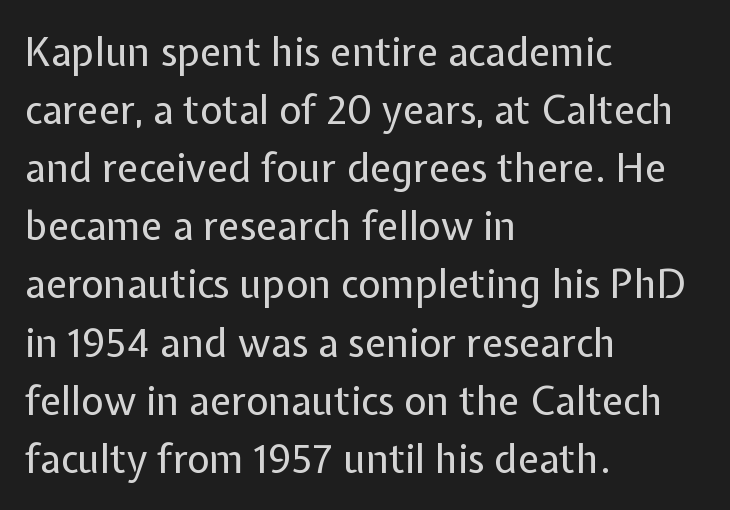
No feet cap the strokes, marking this as sans-serif type. Stroke mass is kept to a normal reading level or below. Vertically, the passage feels balanced, rows spaced as you'd expect. Students, note that the glyphs here touch the page at normal intervals. Looks like regular typesetting: each glyph gets only the width it needs. This rendering features lettering with no underline.
